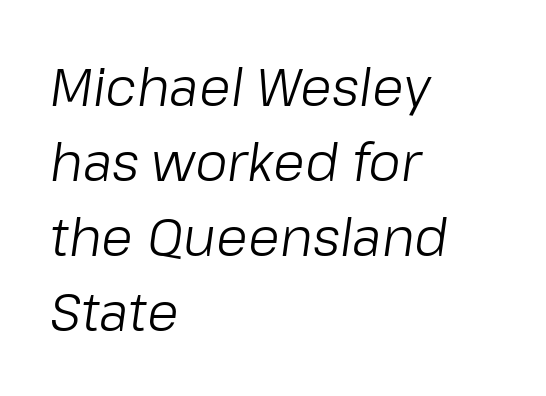
Q: Is the text bold? A: No.
Q: Is the text italic (slanted)? A: Yes, it leans right by about 8 degrees.
Q: Is the text underlined? A: No.
Q: How is the paragraph aligned? A: Left-aligned.
Q: Is the spacing between letters normal or unusually wide? A: Normal.
Q: Is the spacing between lines tight, normal or loose? A: Normal.
Q: Width (condensed, normal, or wide)? A: Normal.
Q: Stroke contrast? A: Low.
Q: x-height? A: Medium.
Q: Monospaced? A: No.
